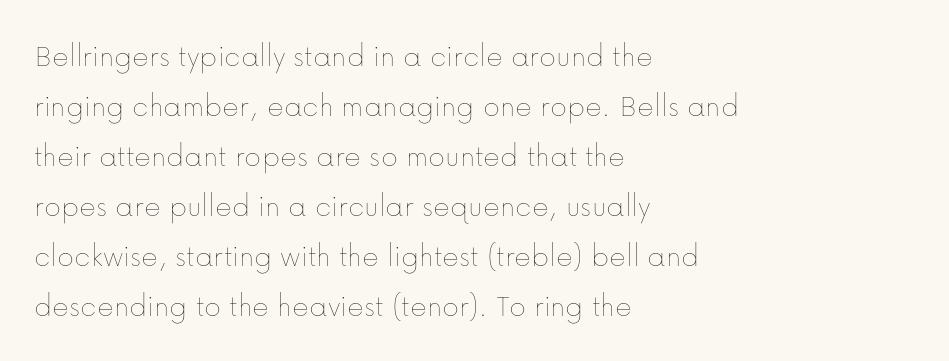
The face looks like a standard text weight, possibly lighter. Where is the straight margin? On the left. Decoration check: the copy has no underline. The letters advance in unequal steps, a hallmark of proportional type.
